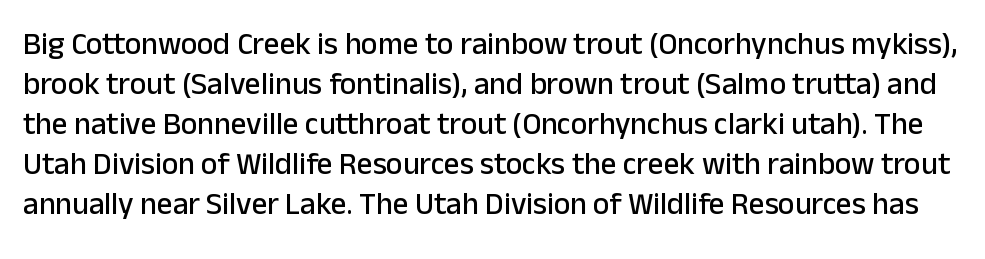
The image shows 31 px sans-serif type, upright; set normal line spacing (1.29x), normal letter spacing, not underlined; low stroke contrast and a medium x-height.
